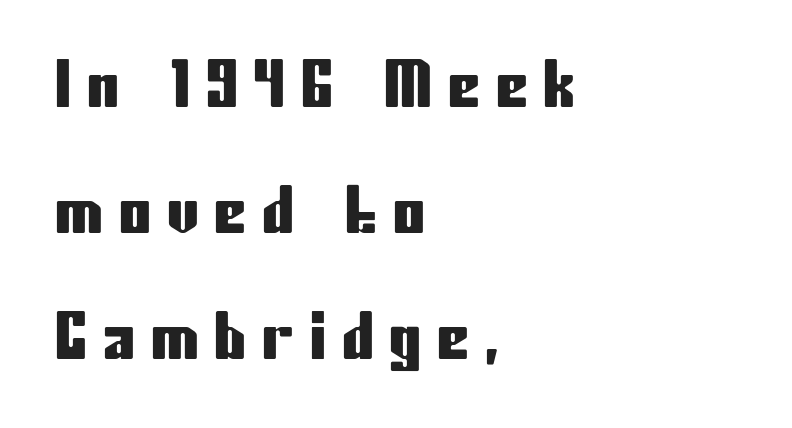
What kind of face is this? One without serifs — a sans. How would I describe the line gaps? Wide and relaxed. Upright lettering throughout. This rendering features lettering with no underline.
